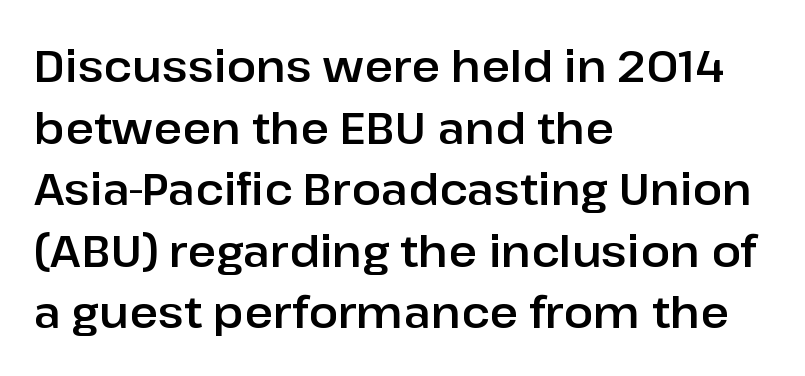
{"serif": "no", "italic": "no", "width": "normal", "stroke_contrast": "low", "x_height": "medium", "monospaced": "no", "underline": "no", "align": "left", "line_spacing": "normal", "line_spacing_ratio": 1.4, "letter_spacing": "normal", "letter_spacing_em": 0.0, "glyph_px": 44}
